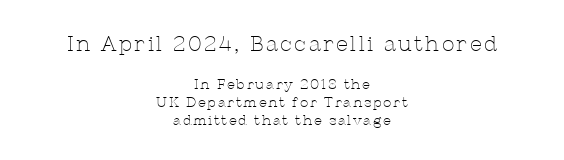
The image shows 21 px text type, upright; set centered, normal line spacing (1.32x), not underlined; the first (top) block is 1.5x larger.
